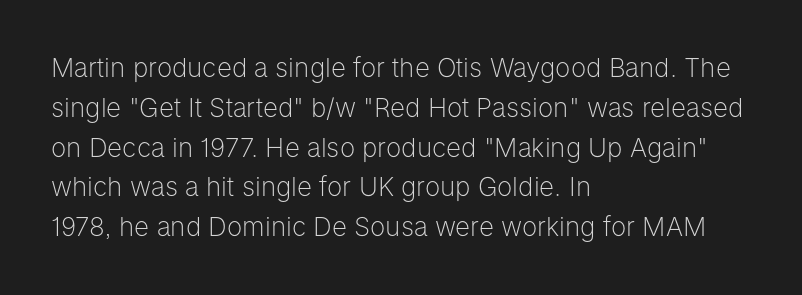
The image shows 26 px text type, upright; set left-aligned, normal line spacing (1.53x), normal letter spacing, not underlined.
